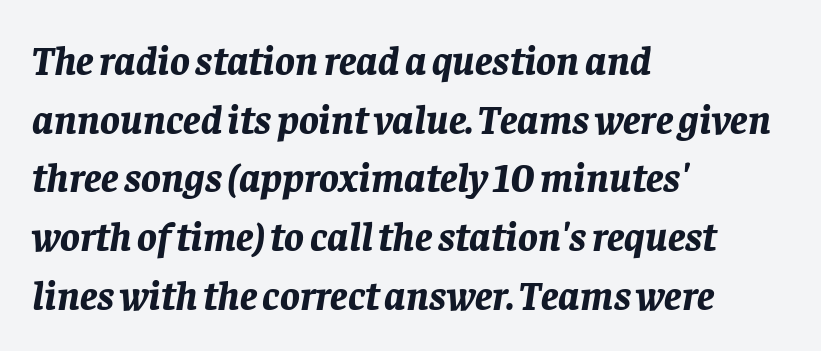
{"italic": "yes", "lean": "right", "slant_degrees": 8, "bold": "yes", "weight": "bold", "width": "normal", "stroke_contrast": "low", "x_height": "large", "monospaced": "no", "underline": "no", "align": "left", "line_spacing": "normal", "line_spacing_ratio": 1.43, "letter_spacing": "normal", "letter_spacing_em": 0.0, "glyph_px": 41}
